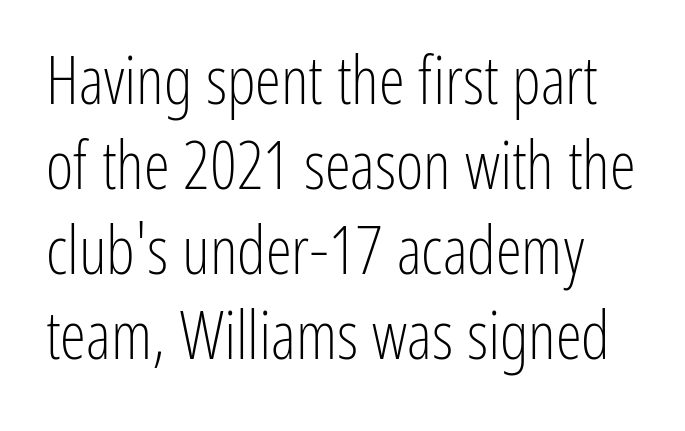
Q: Is the text bold? A: No.
Q: Is the text italic (slanted)? A: No, it is upright.
Q: Is the typeface a serif or a sans-serif typeface? A: Sans-serif.
Q: Is the text underlined? A: No.
Q: Is the spacing between letters normal or unusually wide? A: Normal.
Q: Is the spacing between lines tight, normal or loose? A: Normal.
Q: Width (condensed, normal, or wide)? A: Condensed.
Q: Stroke contrast? A: Low.
Q: x-height? A: Medium.
Q: Monospaced? A: No.
